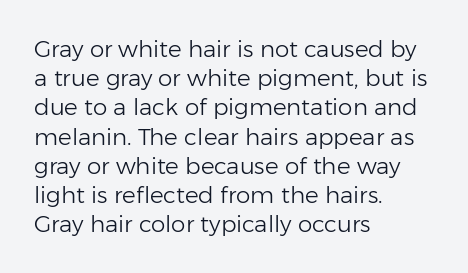
Nothing unusual about the tracking: characters are spaced as the font intends. Caption: multi-line text, flush left, ragged right. How would I describe the line gaps? Plain and ordinary. Unbolded letterforms with no extra heft.
